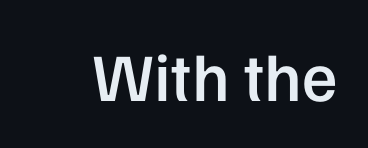
In terms of letterform style, serifs are entirely absent. Decoration check: the copy has no underline. There is no visible air inserted between adjacent glyphs. Spacing verdict: proportional, widths tailored to each character. Notice how the stems are strictly vertical — no italics here.
